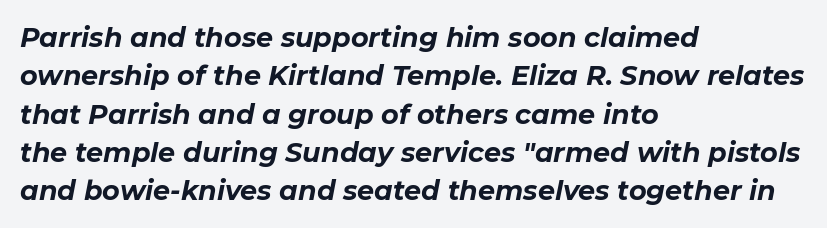
Q: Is the text bold? A: Yes.
Q: Is the text italic (slanted)? A: Yes, it leans right by about 11 degrees.
Q: Is the text underlined? A: No.
Q: How is the paragraph aligned? A: Left-aligned.
Q: Is the spacing between letters normal or unusually wide? A: Normal.
Q: Is the spacing between lines tight, normal or loose? A: Normal.
